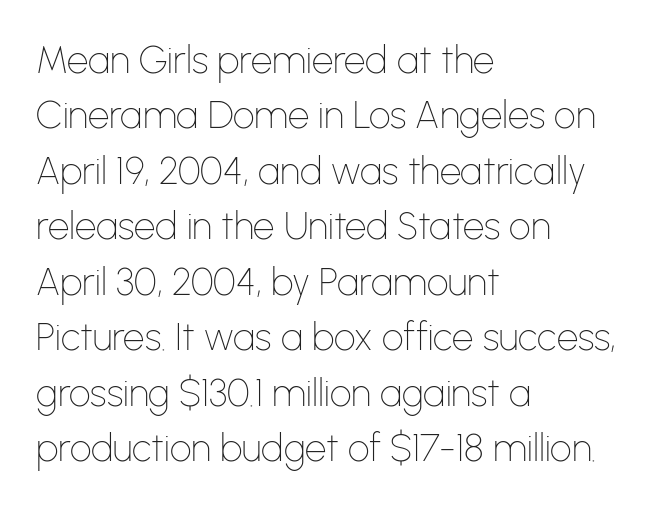
Q: Is the text bold? A: No.
Q: Is the text italic (slanted)? A: No, it is upright.
Q: Is the typeface a serif or a sans-serif typeface? A: Sans-serif.
Q: Is the text underlined? A: No.
Q: How is the paragraph aligned? A: Left-aligned.
Q: Is the spacing between letters normal or unusually wide? A: Normal.
Q: Is the spacing between lines tight, normal or loose? A: Normal.
Q: Width (condensed, normal, or wide)? A: Normal.
Q: Stroke contrast? A: Low.
Q: x-height? A: Medium.
Q: Monospaced? A: No.
